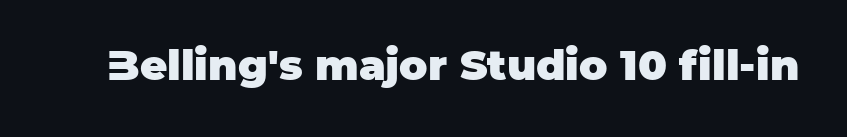
{"serif": "no", "italic": "no", "bold": "yes", "weight": "heavy", "width": "normal", "stroke_contrast": "low", "x_height": "large", "monospaced": "no", "underline": "no", "letter_spacing": "normal", "letter_spacing_em": 0.0, "glyph_px": 42}
